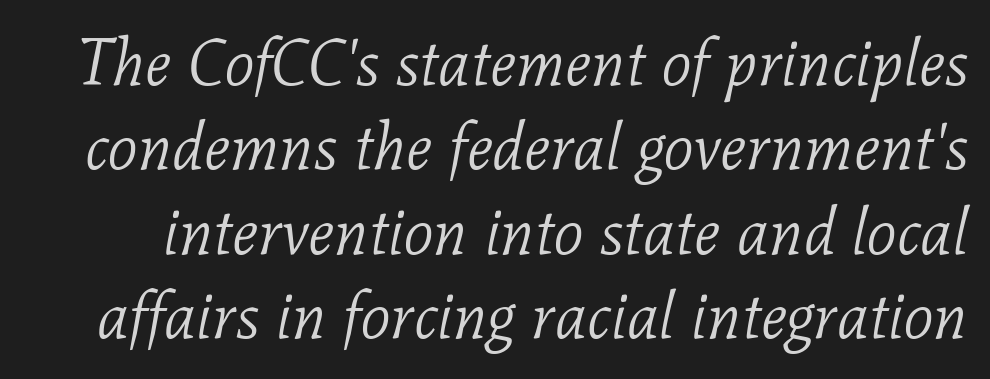
{"serif": "yes", "italic": "yes", "lean": "right", "slant_degrees": 11, "bold": "no", "weight": "light", "width": "normal", "stroke_contrast": "low", "x_height": "medium", "monospaced": "no", "underline": "no", "line_spacing": "normal", "line_spacing_ratio": 1.3, "letter_spacing": "normal", "letter_spacing_em": 0.0, "glyph_px": 65}
